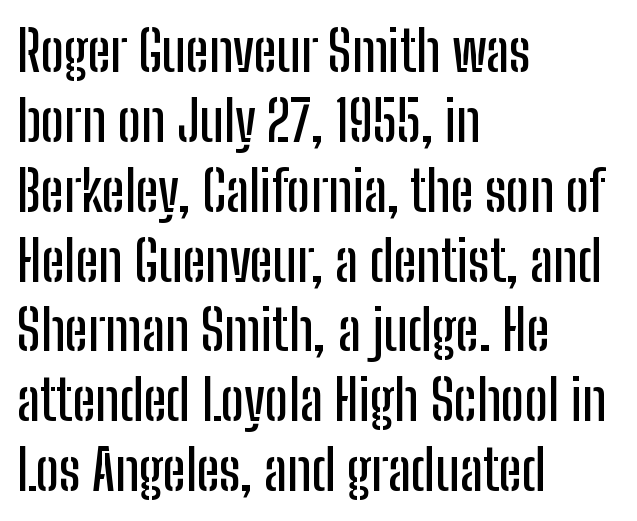
Q: Is the text italic (slanted)? A: No, it is upright.
Q: Is the typeface a serif or a sans-serif typeface? A: Sans-serif.
Q: Is the text underlined? A: No.
Q: How is the paragraph aligned? A: Left-aligned.
Q: Is the spacing between letters normal or unusually wide? A: Normal.
Q: Is the spacing between lines tight, normal or loose? A: Normal.
Q: Width (condensed, normal, or wide)? A: Condensed.
Q: Stroke contrast? A: Low.
Q: x-height? A: Medium.
Q: Monospaced? A: No.
